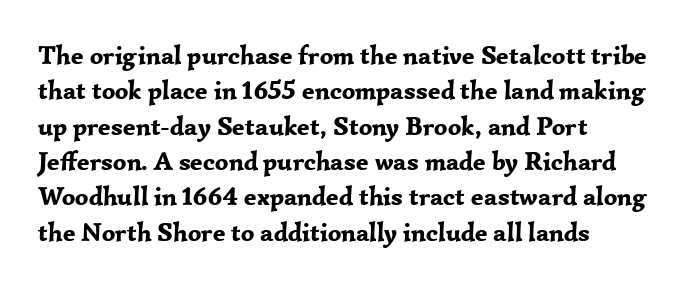
Normally led — the rows are evenly, conventionally spaced. A roman cut, with each character standing at attention. The gaps between neighbouring characters are ordinary and unremarkable. The words here are not underlined. Left-aligned paragraph, ragged on the right. The typesetting leans heavy: a genuine bold.
